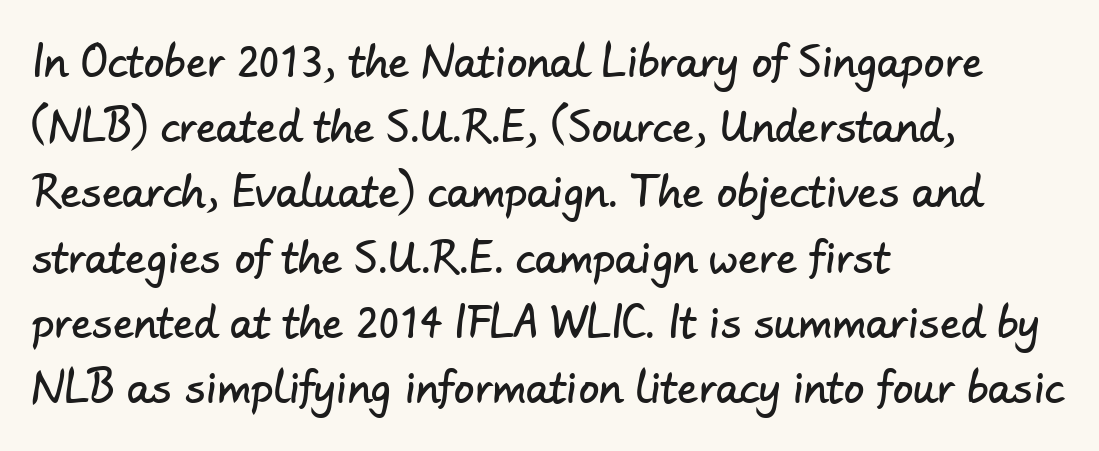
The image shows 41 px sans-serif type; set left-aligned, normal line spacing (1.59x), normal letter spacing, not underlined; low stroke contrast and a small x-height.
